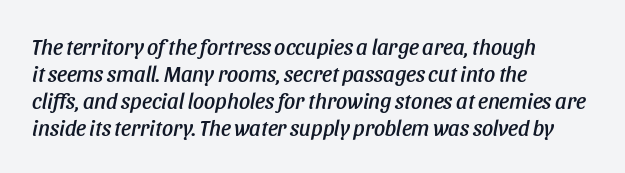
Q: Is the text italic (slanted)? A: Yes, it leans right by about 11 degrees.
Q: Is the text underlined? A: No.
Q: How is the paragraph aligned? A: Left-aligned.
Q: Is the spacing between letters normal or unusually wide? A: Normal.
